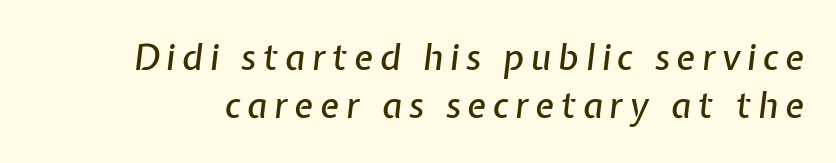
The face used here is proportionally spaced, like ordinary book or web type. Rows of type keep a routine distance in the vertical direction. The axis of the letterforms is tilted away from vertical. The baseline area is clear.
